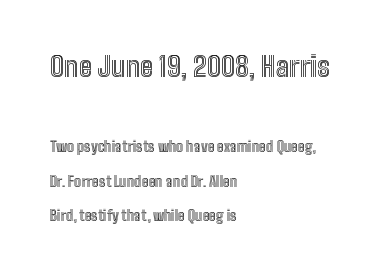
The image shows 27 px text type, upright; set left-aligned, loose line spacing (2.47x), normal letter spacing, not underlined; the first (top) block is 1.93x larger.
